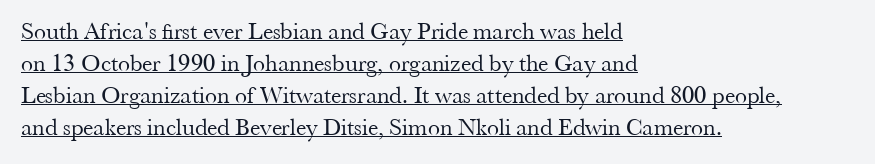
The image shows 24 px text type, upright; set left-aligned, normal line spacing (1.34x), normal letter spacing, underlined.
